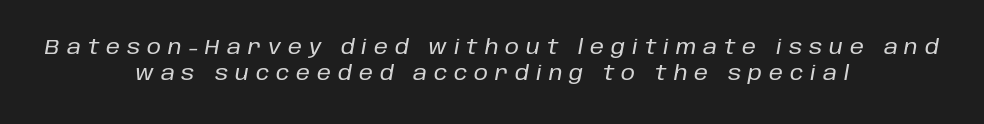
Quick note: italic. The specimen omits any rule beneath the text block's lines. Caption: multi-line text, centered on the measure. Tracking here is generous; glyphs stand well apart from one another. The leading is moderate, giving the passage an even texture.
